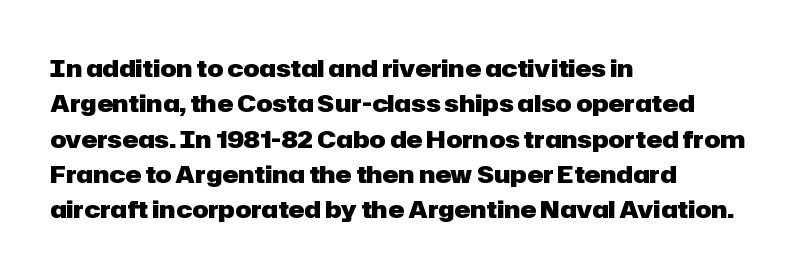
The baseline area is clear. Rendered with straight, roman letterforms. The face used here has the dense, thick strokes of a bold. One-word summary of the alignment: left.
